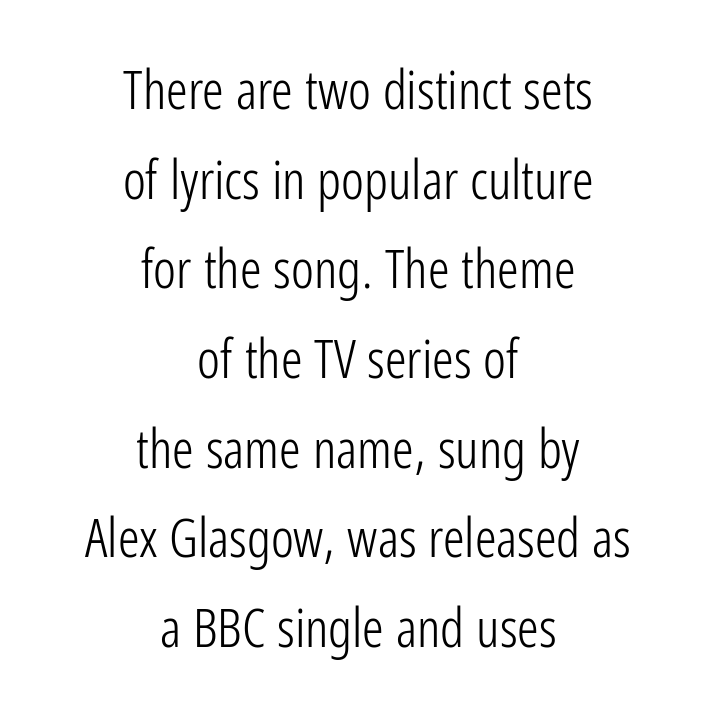
Style check: upright. Teacher's note: observe the equal gaps on both sides — that is centered alignment. The type is set solid horizontally, with unmodified tracking. In terms of leading, this rendering sits right in the middle. A clean baseline with only descenders dipping below it. Ink coverage per letter is moderate at most.
